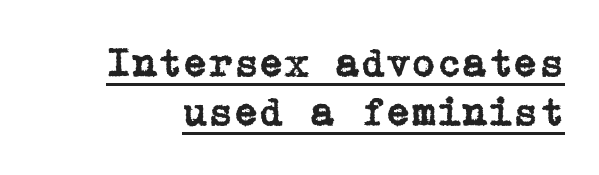
Q: Is the text italic (slanted)? A: No, it is upright.
Q: Is the typeface a serif or a sans-serif typeface? A: Serif.
Q: Is the text underlined? A: Yes.
Q: Is the spacing between letters normal or unusually wide? A: Normal.
Q: Width (condensed, normal, or wide)? A: Normal.
Q: Stroke contrast? A: Low.
Q: x-height? A: Medium.
